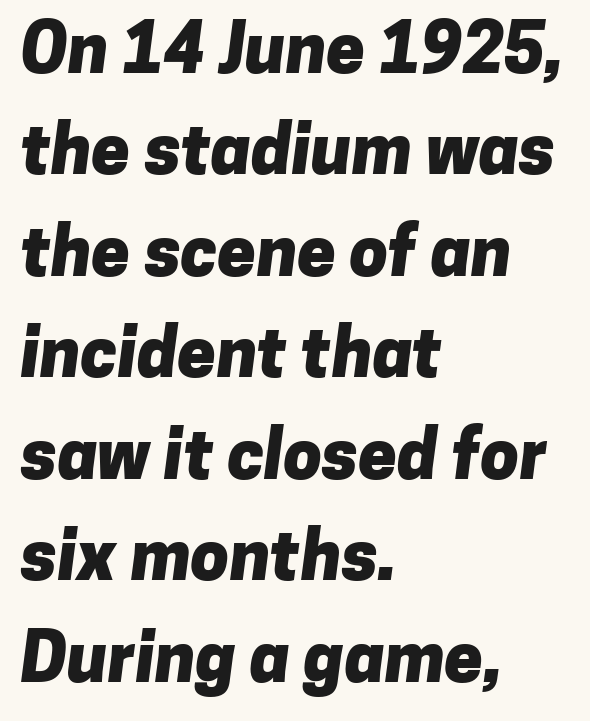
The image shows 69 px heavy sans-serif type; set left-aligned, normal line spacing (1.47x), normal letter spacing, not underlined; low stroke contrast and a medium x-height.
